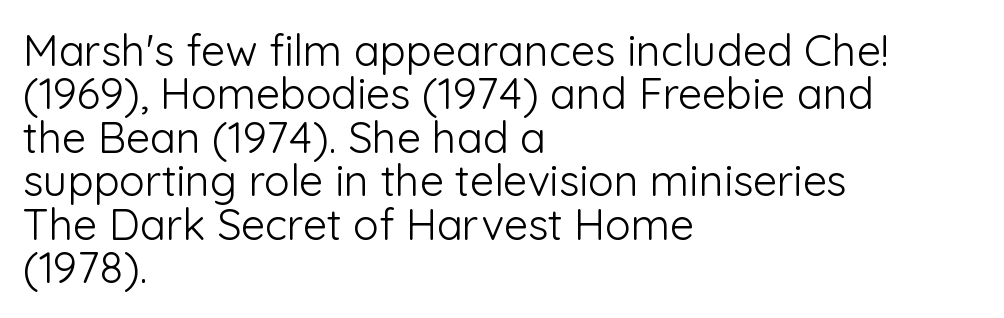
{"serif": "no", "italic": "no", "bold": "no", "weight": "light", "width": "normal", "stroke_contrast": "low", "x_height": "medium", "monospaced": "no", "underline": "no", "align": "left", "line_spacing": "tight", "line_spacing_ratio": 1.01, "letter_spacing": "normal", "letter_spacing_em": 0.0, "glyph_px": 43}
